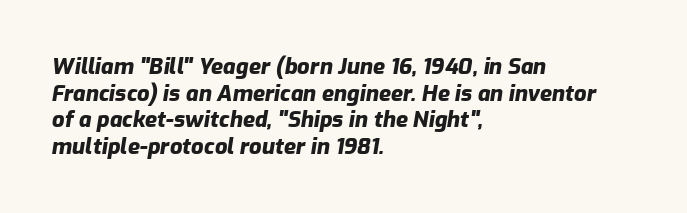
Where is the straight margin? On the left. Set as a true bold cut, around the 700 mark. The letterforms sit shoulder to shoulder at normal distance. Quick note: italic.
